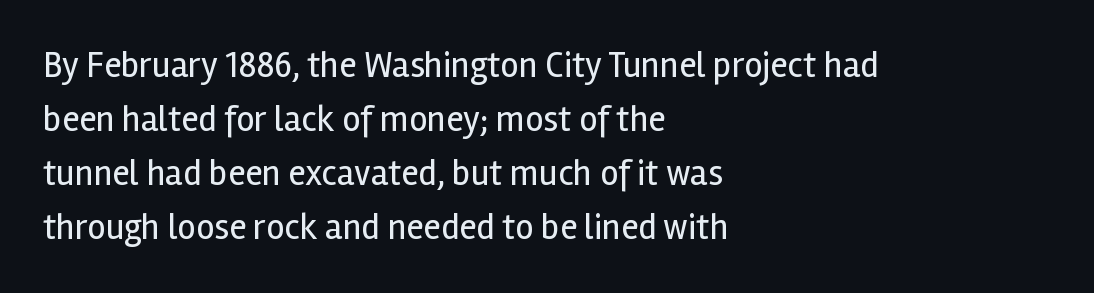
Q: Is the text bold? A: No.
Q: Is the text italic (slanted)? A: No, it is upright.
Q: Is the typeface a serif or a sans-serif typeface? A: Sans-serif.
Q: Is the text underlined? A: No.
Q: How is the paragraph aligned? A: Left-aligned.
Q: Is the spacing between letters normal or unusually wide? A: Normal.
Q: Is the spacing between lines tight, normal or loose? A: Normal.
Q: Width (condensed, normal, or wide)? A: Normal.
Q: x-height? A: Medium.
Q: Monospaced? A: No.
